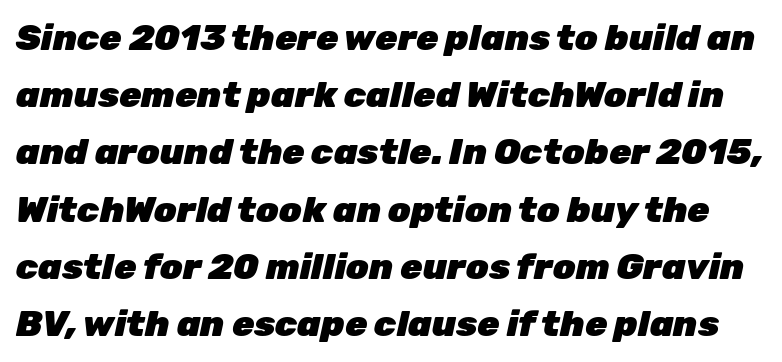
Bold? Absolutely — the strokes are thick and heavy. The rendering uses natural spacing where letterforms have individual widths. This sample keeps an unexceptional amount of space between lines. The rendering keeps characters at their native spacing. The specimen omits any rule beneath the text block's lines.
